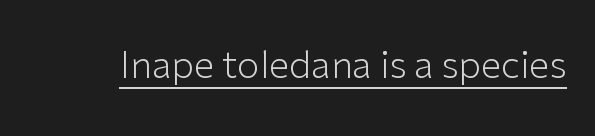
The passage shown is typed in a proportional face where columns would drift. Inter-character spacing is left at the font's built-in metrics. I'd call this a sans setting — the letters go barefoot. The letterforms sit at book weight or below. The letters stand straight up with perfectly vertical stems.
